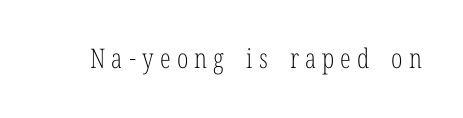
Letter spacing: wide. Is the type heavy? It reads as light-to-regular instead. Clear beneath every line of the passage. Every character sits straight up, as roman type does.
